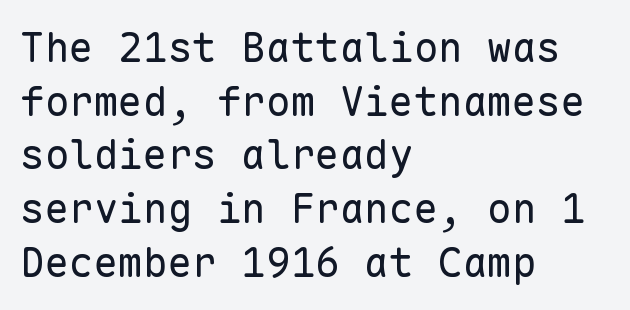
The typesetting does not lean heavy: it is not bold. Posture: upright roman. Does the copy run flush right? No — it runs flush left. To sum up the face: it is a sans, with no serifs. These lines are rendered in a fixed-pitch font. Underlining? Definitely not there.
